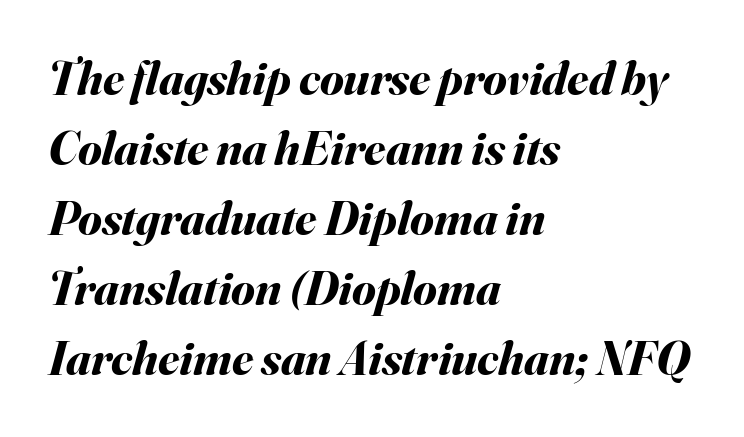
The space directly below the letters is spotless. Glyph-to-glyph distance matches everyday printed text. Leftover space on each line is placed entirely after the last word. Does the lettering tilt? It does — this is italic. The rendering uses natural spacing where letterforms have individual widths.
